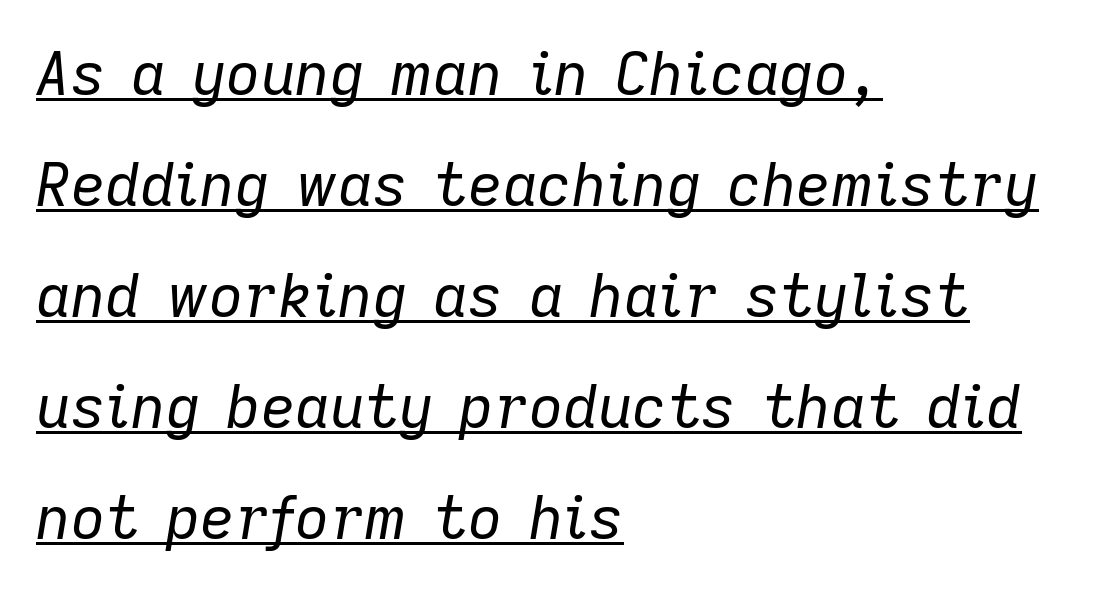
Q: Is the text bold? A: No.
Q: Is the text italic (slanted)? A: Yes, it leans right by about 9 degrees.
Q: Is the text underlined? A: Yes.
Q: How is the paragraph aligned? A: Left-aligned.
Q: Is the spacing between letters normal or unusually wide? A: Normal.
Q: Width (condensed, normal, or wide)? A: Normal.
Q: Stroke contrast? A: Low.
Q: x-height? A: Medium.
Q: Monospaced? A: No.
